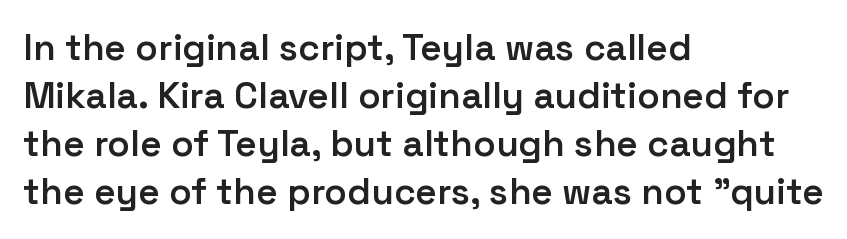
No extra tracking has been applied to these lines. Looks like regular typesetting: each glyph gets only the width it needs. Do the letters lean? They stand straight. The typesetter chose a ragged-right arrangement here. The leading is moderate, giving the passage an even texture.
